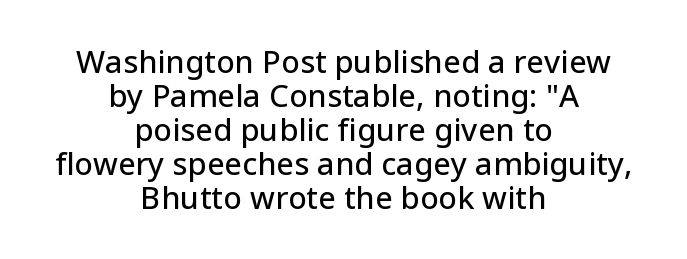
The image shows 31 px sans-serif type, upright; set centered, tight line spacing (1.1x), normal letter spacing, not underlined; low stroke contrast and a medium x-height.
